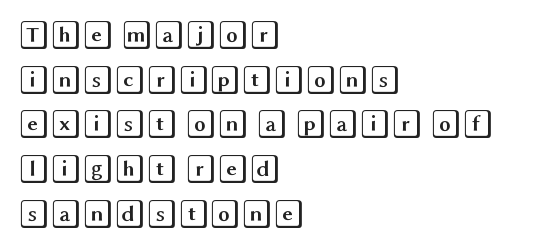
Q: Is the text italic (slanted)? A: No, it is upright.
Q: Is the text underlined? A: No.
Q: How is the paragraph aligned? A: Left-aligned.
Q: Is the spacing between letters normal or unusually wide? A: Normal.
Q: Is the spacing between lines tight, normal or loose? A: Normal.
Q: Width (condensed, normal, or wide)? A: Wide.
Q: x-height? A: Large.
